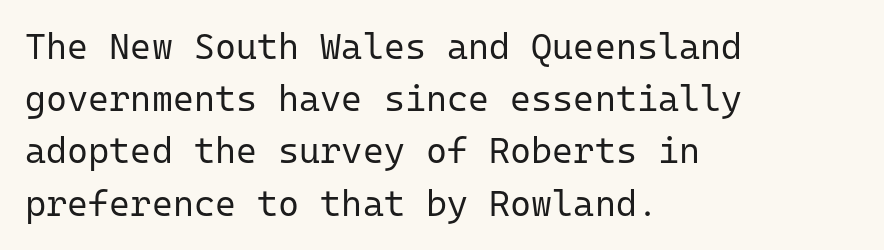
Does the lettering tilt? It doesn't — this is upright. In CSS terms this would be text-align: left. Evenly set lines give the paragraph a standard silhouette. Unmarked baselines from the first word to the last. The font family rendered here belongs to the sans-serif group. The passage shown is typed in a monospace face where columns stay perfectly aligned.
